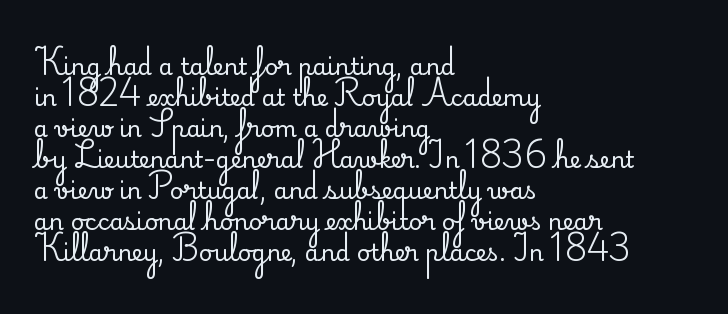
{"italic": "no", "underline": "no", "align": "left", "line_spacing": "normal", "line_spacing_ratio": 1.35, "letter_spacing": "normal", "letter_spacing_em": 0.0, "glyph_px": 23}
